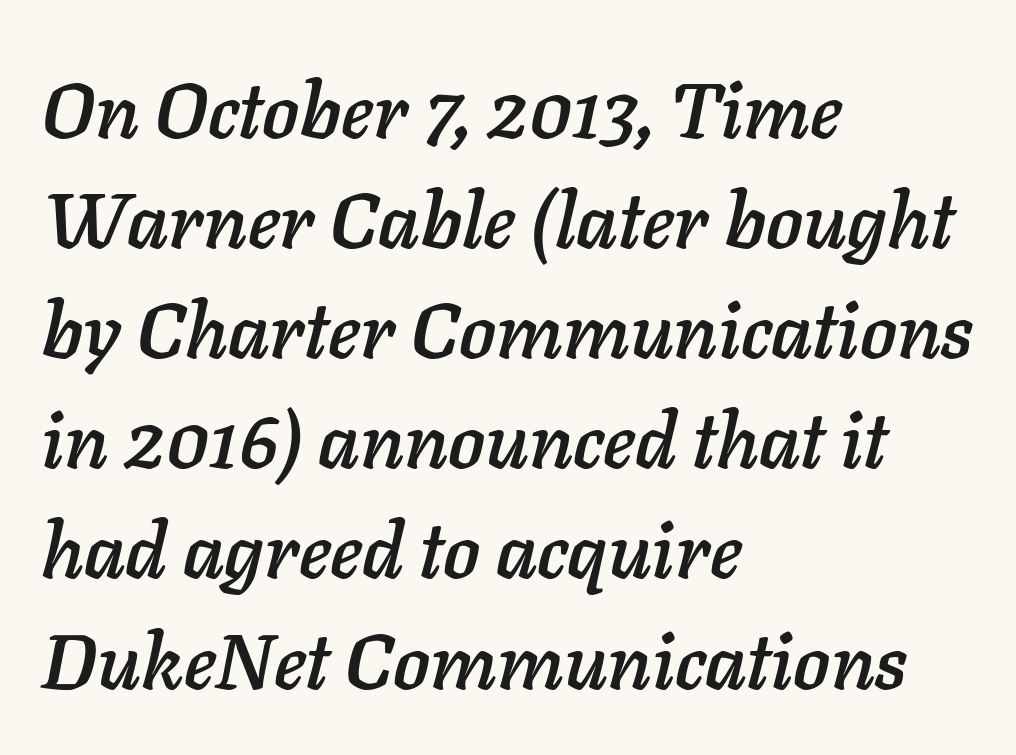
{"italic": "yes", "lean": "right", "slant_degrees": 11, "width": "normal", "stroke_contrast": "low", "x_height": "medium", "monospaced": "no", "underline": "no", "align": "left", "line_spacing": "normal", "line_spacing_ratio": 1.43, "letter_spacing": "normal", "letter_spacing_em": 0.0, "glyph_px": 77}
